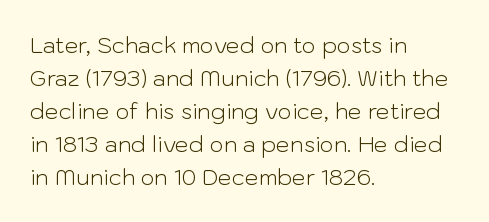
{"italic": "no", "bold": "no", "underline": "no", "align": "left", "line_spacing": "normal", "line_spacing_ratio": 1.5, "letter_spacing": "normal", "letter_spacing_em": 0.0, "glyph_px": 22}
